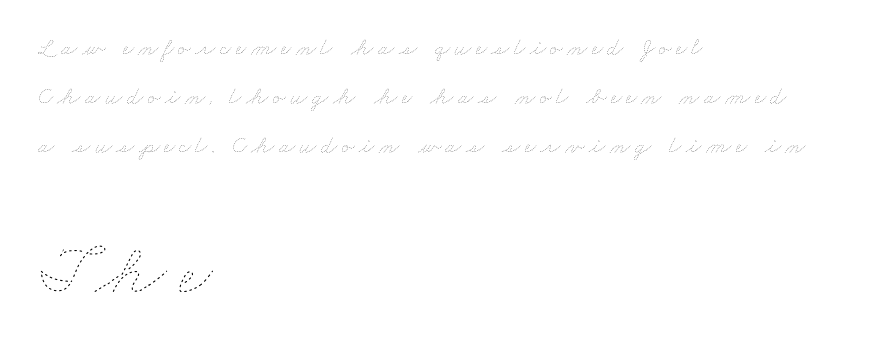
The image shows 73 px thin, wide type; set left-aligned, loose line spacing (2.04x), not underlined; the second (bottom) block is 3.04x larger; low stroke contrast and a small x-height.
